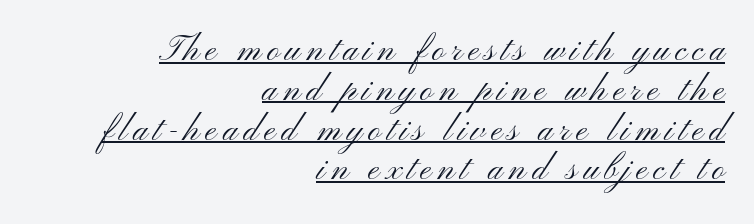
{"serif": "no", "bold": "no", "weight": "light", "width": "wide", "stroke_contrast": "medium", "x_height": "small", "monospaced": "no", "underline": "yes", "align": "right", "line_spacing_ratio": 1.17, "glyph_px": 34}
